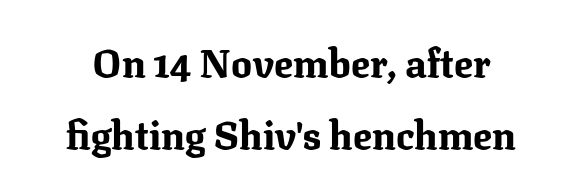
Posture: upright roman. The foot of each line stays bare and open. This rendering employs a face with finishing strokes, i.e., a serif. In terms of letterspacing, this is plain default setting. I'd describe the lettering as bold — thick and assertive. Do the characters align in a grid? No, the font is proportional.
